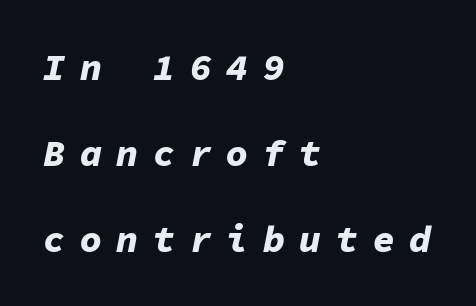
Quick note: italic. The sample has been set heavy, in full bold. Beneath every word, the page is bare. Interline gaps are noticeably wide in this sample. Look at the tracking — it's clearly loosened, letters drifting apart.
